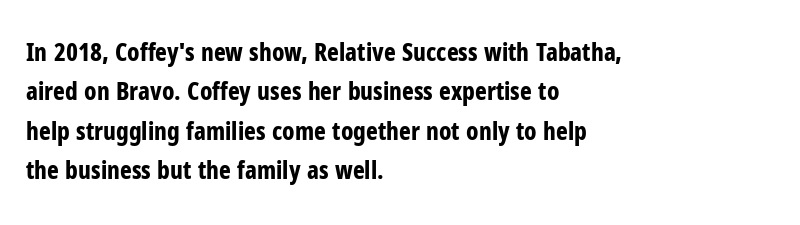
The image shows 25 px bold type, upright; set left-aligned, normal line spacing (1.58x), normal letter spacing, not underlined.
